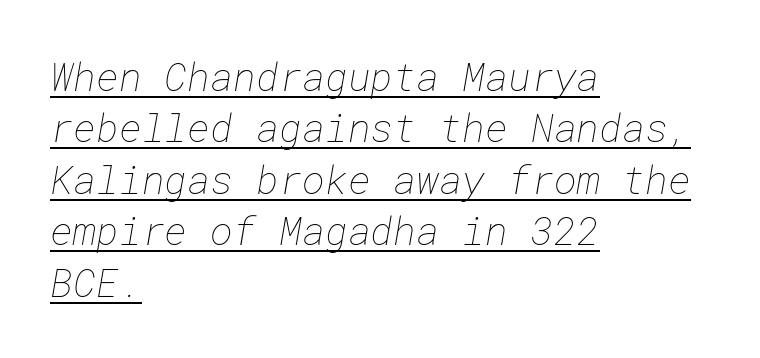
Q: Is the text bold? A: No.
Q: Is the text underlined? A: Yes.
Q: How is the paragraph aligned? A: Left-aligned.
Q: Is the spacing between letters normal or unusually wide? A: Normal.
Q: Is the spacing between lines tight, normal or loose? A: Normal.
Q: Width (condensed, normal, or wide)? A: Normal.
Q: Stroke contrast? A: Low.
Q: x-height? A: Medium.
